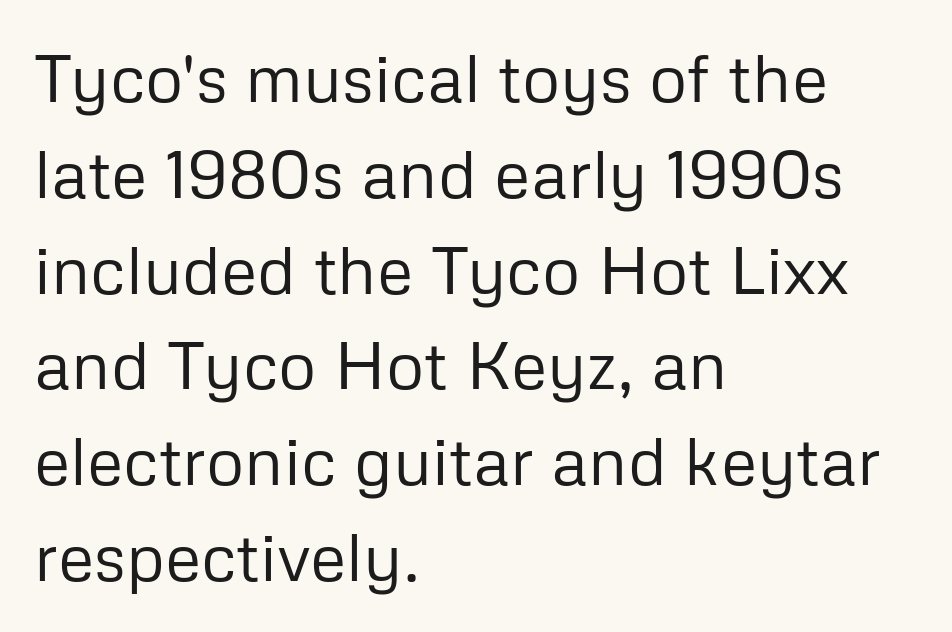
{"serif": "no", "italic": "no", "bold": "no", "weight": "regular", "width": "normal", "stroke_contrast": "low", "x_height": "medium", "monospaced": "no", "underline": "no", "align": "left", "line_spacing": "normal", "line_spacing_ratio": 1.43, "letter_spacing": "normal", "letter_spacing_em": 0.0, "glyph_px": 67}
